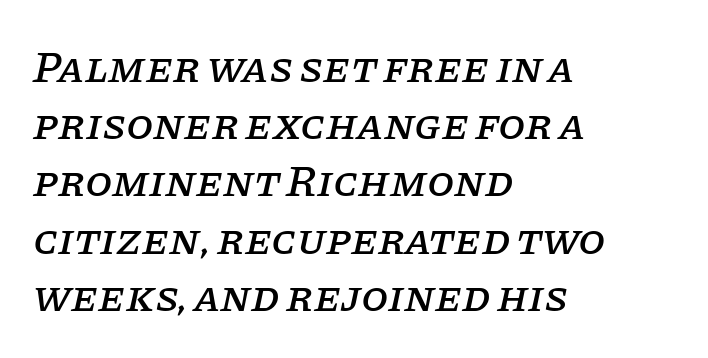
The image shows 44 px serif type, italic (leaning right); set left-aligned, normal line spacing (1.3x), normal letter spacing, not underlined; low stroke contrast and a large x-height.
